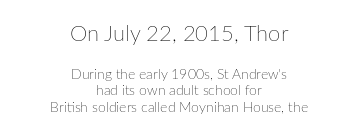
The image shows 22 px text type, upright; set centered, line spacing 1.18x, normal letter spacing, not underlined; the first (top) block is 1.57x larger.
